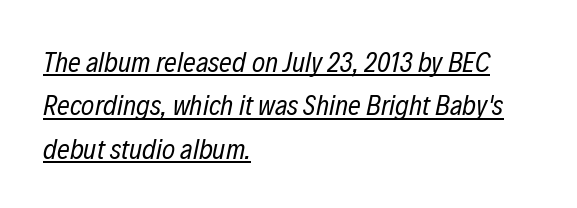
{"italic": "yes", "lean": "right", "slant_degrees": 12, "bold": "no", "weight": "regular", "width": "condensed", "stroke_contrast": "low", "x_height": "medium", "monospaced": "no", "underline": "yes", "align": "left", "line_spacing": "normal", "line_spacing_ratio": 1.55, "letter_spacing": "normal", "letter_spacing_em": 0.0, "glyph_px": 28}
